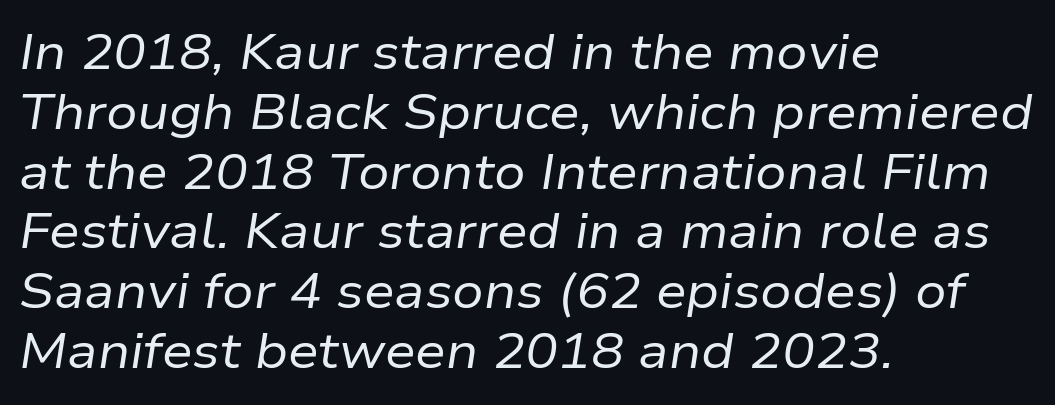
{"italic": "yes", "lean": "right", "slant_degrees": 9, "bold": "no", "weight": "regular", "width": "normal", "stroke_contrast": "low", "x_height": "medium", "monospaced": "no", "underline": "no", "align": "left", "line_spacing_ratio": 1.22, "letter_spacing": "normal", "letter_spacing_em": 0.0, "glyph_px": 49}
